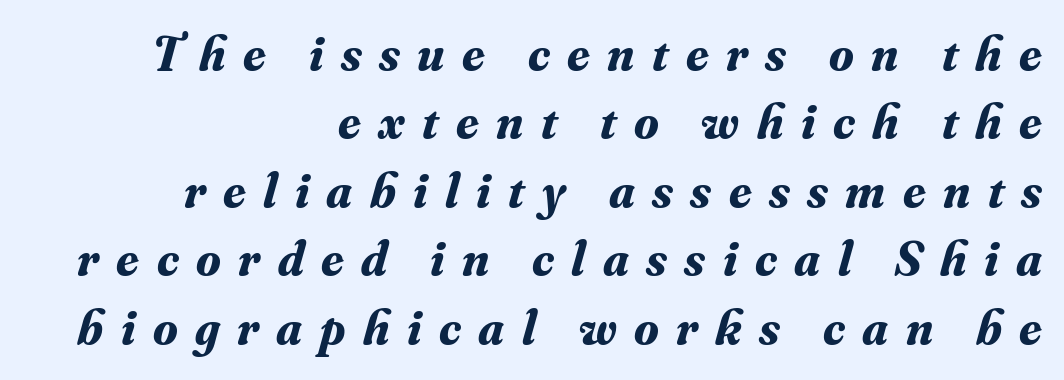
Each letter's strokes conclude with small projecting serifs. Yep, that's italic — everything's leaning. Varying glyph widths throughout — classic text-font behaviour. Someone cranked the tracking dial way up on this one. Typographic density is high because the face is bold. Where is the straight margin? On the right.
